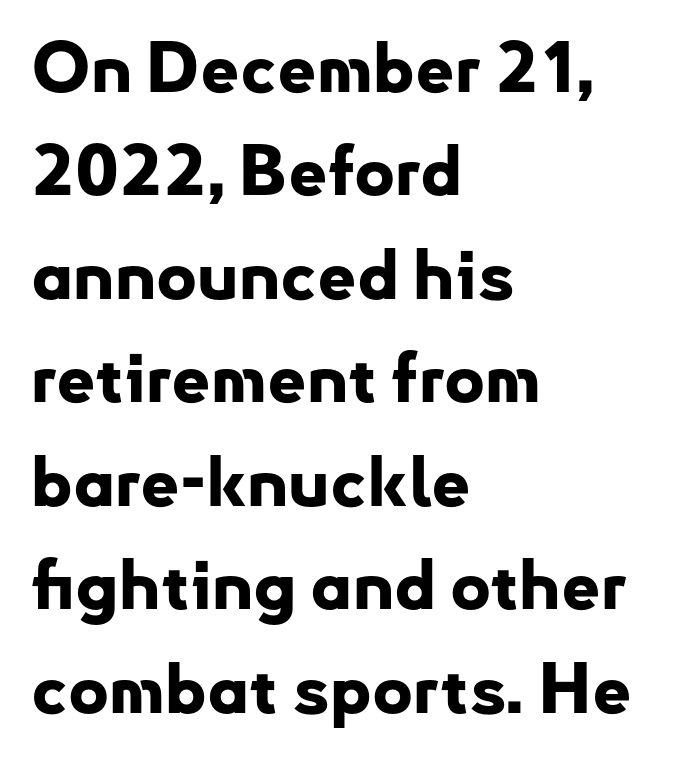
The image shows 69 px bold sans-serif type, upright; set left-aligned, normal line spacing (1.5x), normal letter spacing, not underlined; low stroke contrast and a small x-height.
